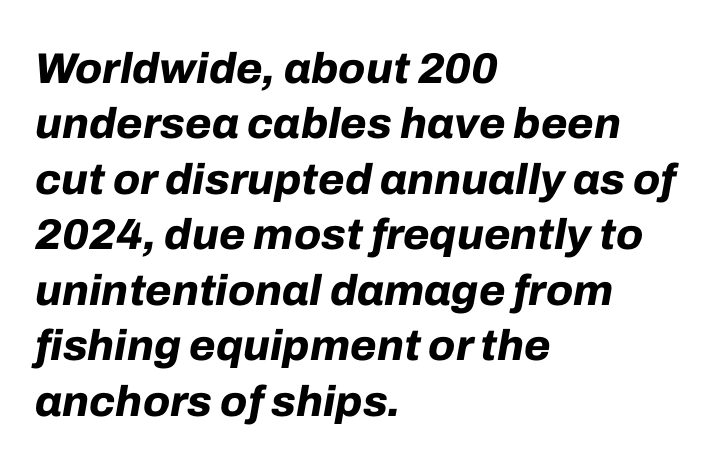
Q: Is the text bold? A: Yes.
Q: Is the text italic (slanted)? A: Yes, it leans right by about 10 degrees.
Q: Is the text underlined? A: No.
Q: How is the paragraph aligned? A: Left-aligned.
Q: Is the spacing between letters normal or unusually wide? A: Normal.
Q: Is the spacing between lines tight, normal or loose? A: Normal.
Q: Width (condensed, normal, or wide)? A: Normal.
Q: Stroke contrast? A: Low.
Q: x-height? A: Medium.
Q: Monospaced? A: No.
